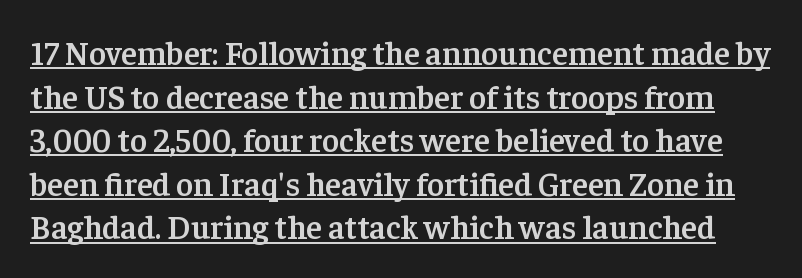
The image shows 33 px semibold serif type, upright; set normal line spacing (1.32x), normal letter spacing, underlined; low stroke contrast and a medium x-height.
